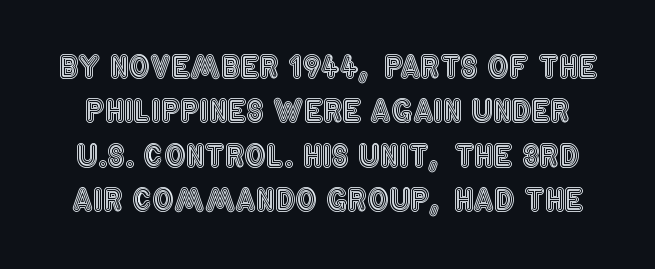
The image shows 30 px condensed type, upright; set normal line spacing (1.48x), normal letter spacing, not underlined; a large x-height.
